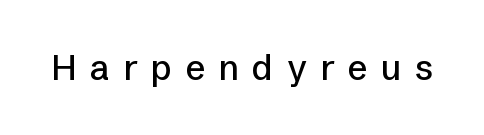
{"serif": "no", "italic": "no", "width": "normal", "stroke_contrast": "low", "x_height": "medium", "monospaced": "no", "underline": "no", "letter_spacing": "wide", "letter_spacing_em": 0.38, "glyph_px": 35}
